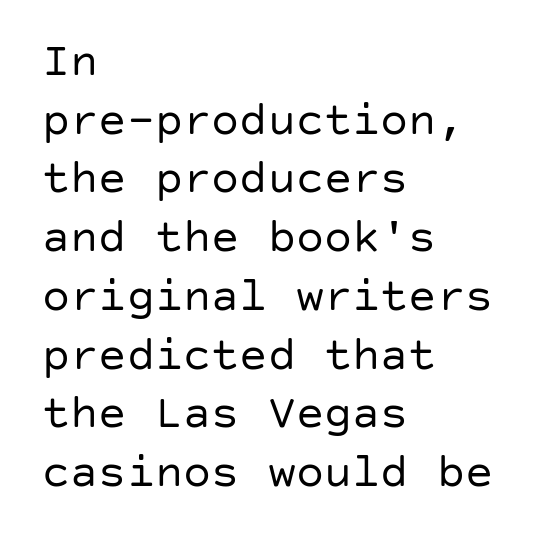
The image shows 47 px regular-weight sans-serif type, upright; set left-aligned, normal line spacing (1.25x), normal letter spacing, not underlined; low stroke contrast and a large x-height.
